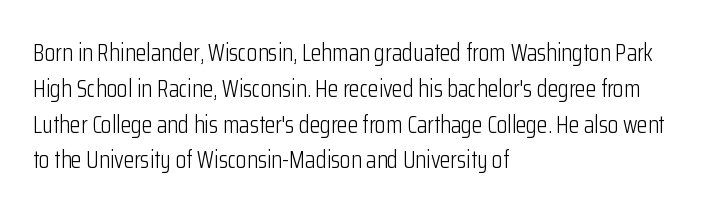
Q: Is the text bold? A: No.
Q: Is the text italic (slanted)? A: No, it is upright.
Q: Is the text underlined? A: No.
Q: How is the paragraph aligned? A: Left-aligned.
Q: Is the spacing between letters normal or unusually wide? A: Normal.
Q: Is the spacing between lines tight, normal or loose? A: Normal.
